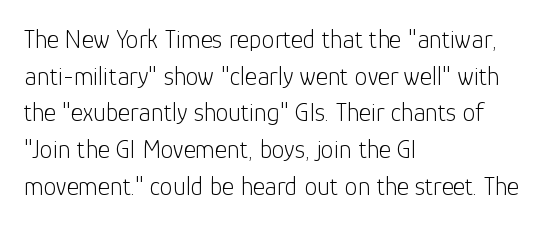
The image shows 26 px text type, upright; set left-aligned, normal line spacing (1.41x), normal letter spacing, not underlined.
